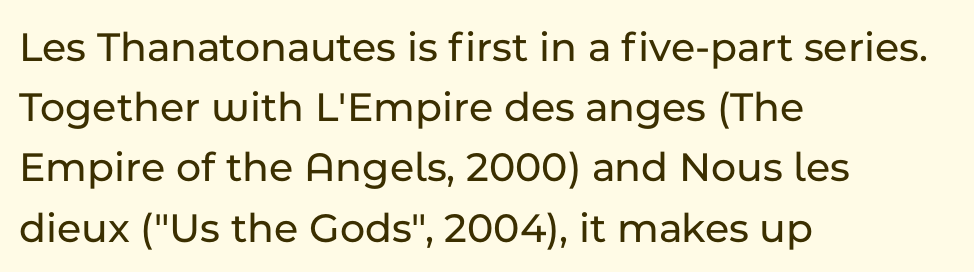
{"serif": "no", "italic": "no", "width": "normal", "stroke_contrast": "low", "x_height": "medium", "monospaced": "no", "underline": "no", "align": "left", "line_spacing": "normal", "line_spacing_ratio": 1.4, "letter_spacing": "normal", "letter_spacing_em": 0.0, "glyph_px": 43}
